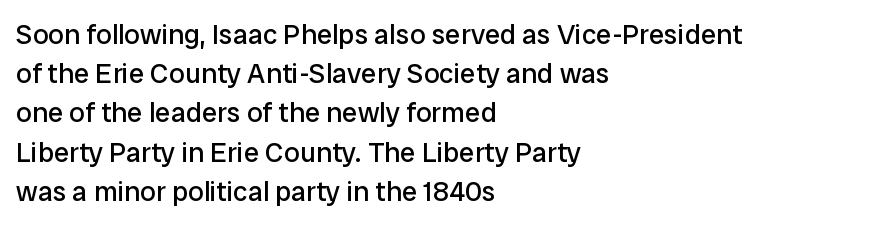
The image shows 28 px regular-weight sans-serif type, upright; set left-aligned, normal line spacing (1.4x), normal letter spacing, not underlined; low stroke contrast and a medium x-height.
